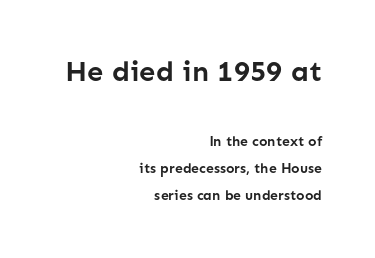
Q: Is the text bold? A: Yes.
Q: Is the text italic (slanted)? A: No, it is upright.
Q: Is the typeface a serif or a sans-serif typeface? A: Sans-serif.
Q: Is the text underlined? A: No.
Q: How is the paragraph aligned? A: Right-aligned.
Q: Is the spacing between letters normal or unusually wide? A: Normal.
Q: Is the spacing between lines tight, normal or loose? A: Loose.
Q: Which block of text is set in a larger size, the first (top) or the second (bottom)? A: The first (top) one.
Q: Width (condensed, normal, or wide)? A: Normal.
Q: Stroke contrast? A: Low.
Q: x-height? A: Medium.
Q: Monospaced? A: No.
